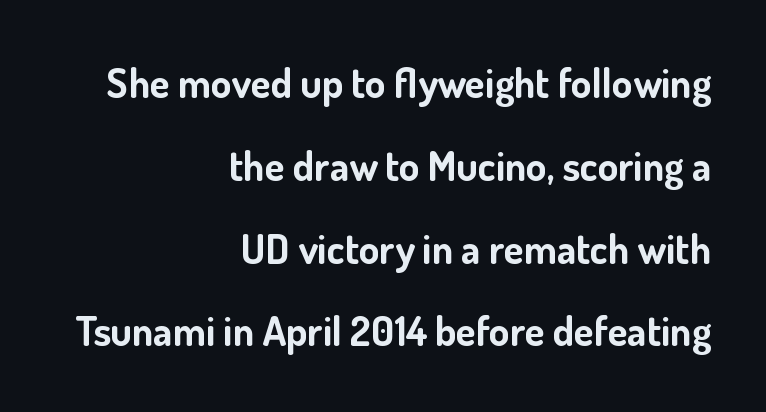
The image shows 41 px bold sans-serif type, upright; set right-aligned, loose line spacing (2.02x), normal letter spacing, not underlined; low stroke contrast and a small x-height.
